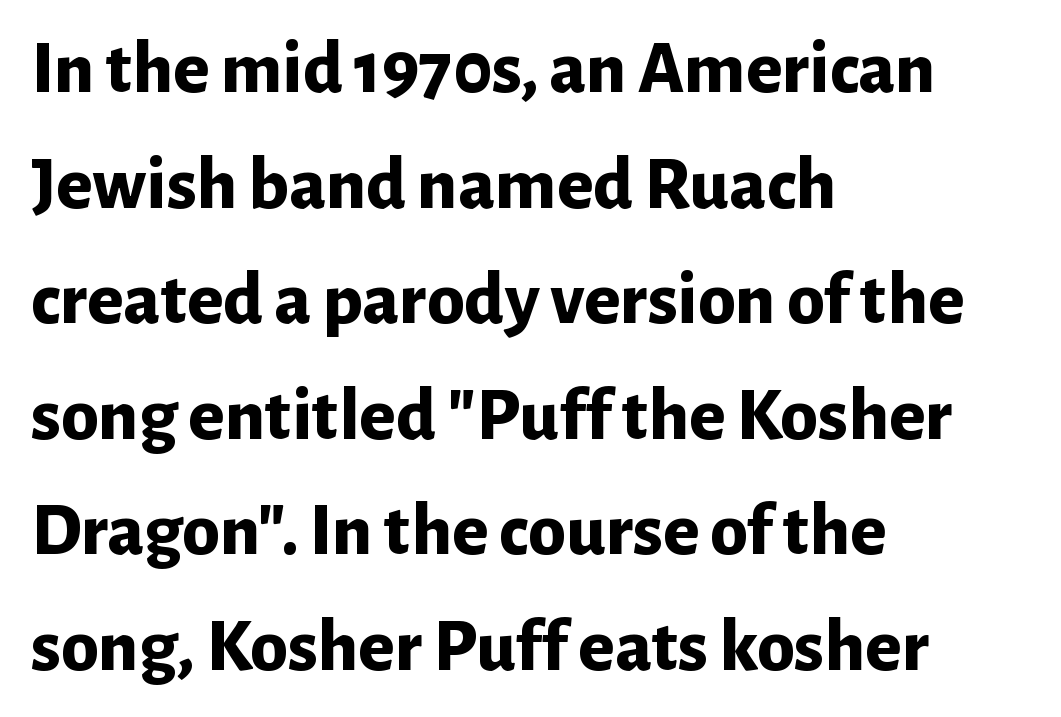
No word sits above an underline. The tracking reads as untouched default to a designer's eye. Left-aligned paragraph, ragged on the right. A typesetter would call this proportional, since set widths differ per character. Weight check: bold — yes, fully.
